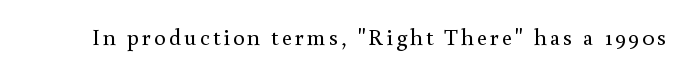
The image shows 23 px text type, upright; set not underlined.
